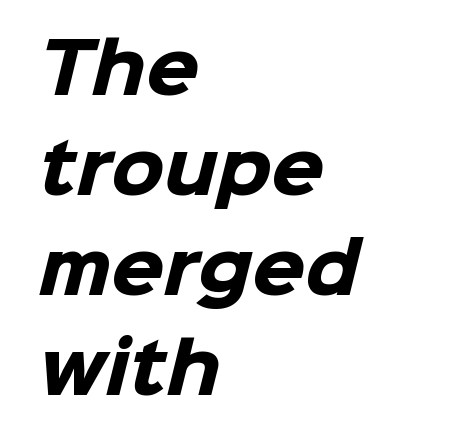
{"serif": "no", "bold": "yes", "weight": "heavy", "width": "normal", "stroke_contrast": "low", "x_height": "medium", "monospaced": "no", "underline": "no", "align": "left", "line_spacing": "normal", "line_spacing_ratio": 1.47, "letter_spacing": "normal", "letter_spacing_em": 0.0, "glyph_px": 68}
